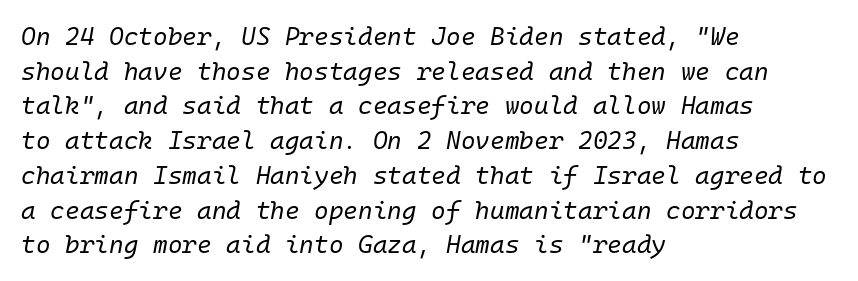
Q: Is the text bold? A: No.
Q: Is the text italic (slanted)? A: Yes, it leans right by about 10 degrees.
Q: Is the text underlined? A: No.
Q: How is the paragraph aligned? A: Left-aligned.
Q: Is the spacing between letters normal or unusually wide? A: Normal.
Q: Is the spacing between lines tight, normal or loose? A: Normal.
